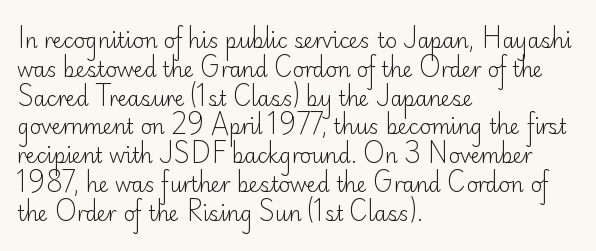
{"italic": "no", "bold": "no", "underline": "no", "align": "left", "line_spacing": "normal", "line_spacing_ratio": 1.44, "letter_spacing": "normal", "letter_spacing_em": 0.0, "glyph_px": 20}
